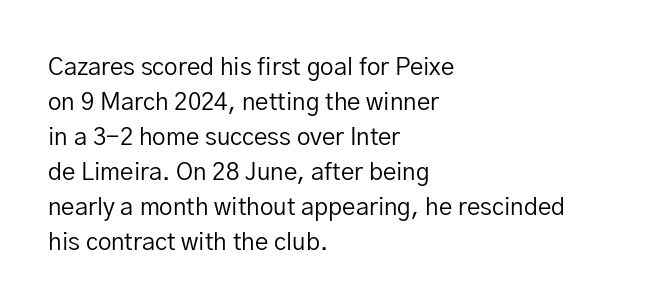
{"italic": "no", "bold": "no", "underline": "no", "align": "left", "line_spacing": "normal", "line_spacing_ratio": 1.46, "letter_spacing": "normal", "letter_spacing_em": 0.0, "glyph_px": 24}
